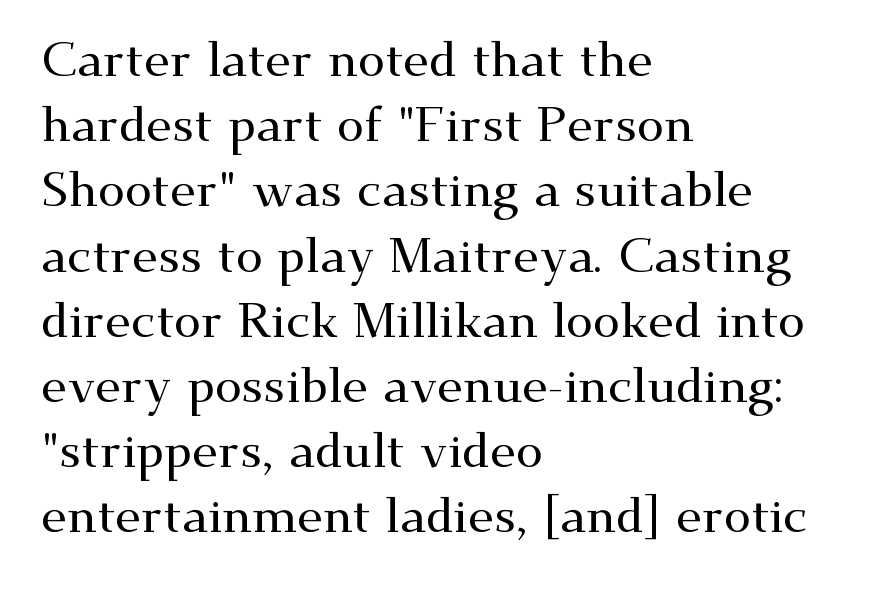
You could not count columns in this text — the font is proportionally spaced. Only glyphs here, with clear space below each row. Are there feet on the stems? There are — it's a serif. These lines keep a tight, regular rhythm from letter to letter.
